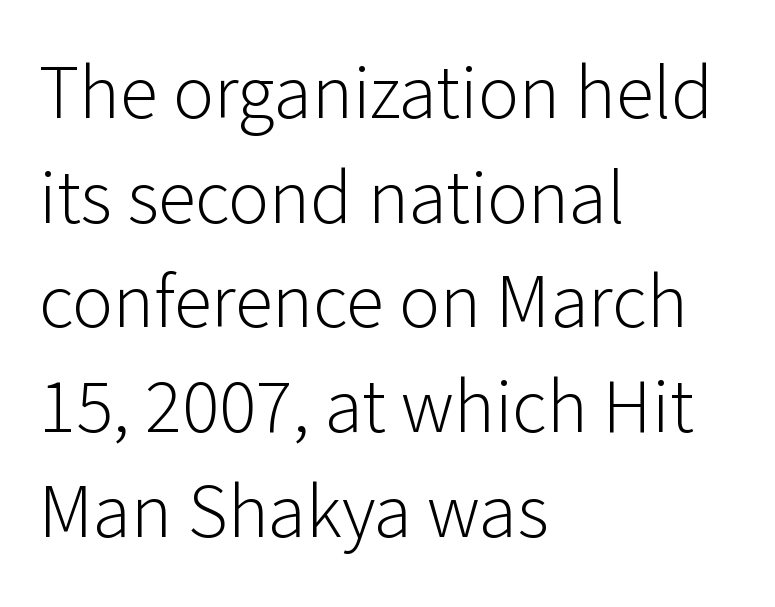
You can tell it's not italic because the verticals are truly vertical. Each new line begins a customary step beneath the previous one. The lines are quadded left. Descenders are the only things crossing below the line.
